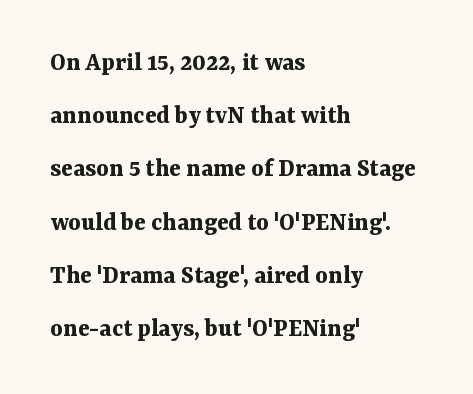
Q: Is the text bold? A: Yes.
Q: Is the text italic (slanted)? A: No, it is upright.
Q: Is the text underlined? A: No.
Q: How is the paragraph aligned? A: Left-aligned.
Q: Is the spacing between letters normal or unusually wide? A: Normal.
Q: Is the spacing between lines tight, normal or loose? A: Loose.
